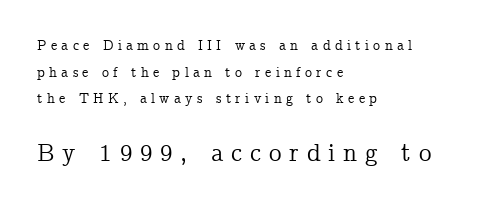
Q: Is the text italic (slanted)? A: No, it is upright.
Q: Is the text underlined? A: No.
Q: How is the paragraph aligned? A: Left-aligned.
Q: Is the spacing between letters normal or unusually wide? A: Unusually wide.
Q: Is the spacing between lines tight, normal or loose? A: Loose.
Q: Which block of text is set in a larger size, the first (top) or the second (bottom)? A: The second (bottom) one.
